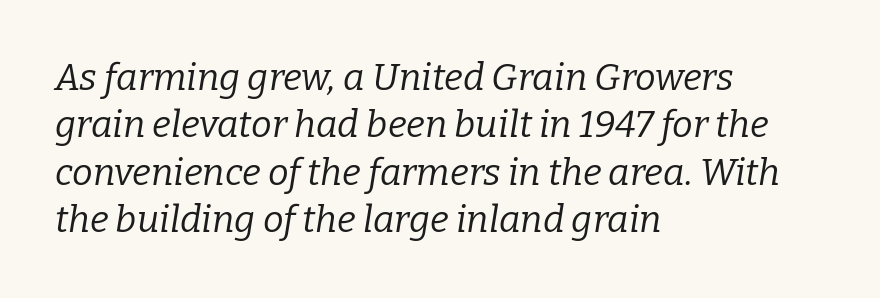
The image shows 37 px regular-weight serif type, italic (leaning right); set left-aligned, normal line spacing (1.28x), normal letter spacing, not underlined; low stroke contrast and a medium x-height.
